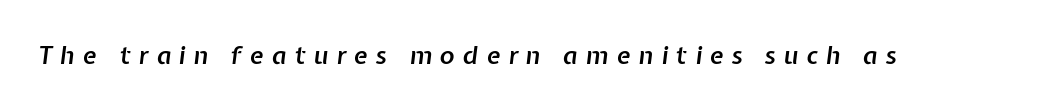
Tracking here is generous; glyphs stand well apart from one another. Does the weight exceed regular? Yes, but only to semibold. Slanted lettering throughout. Words float on clear page, feet unadorned.
